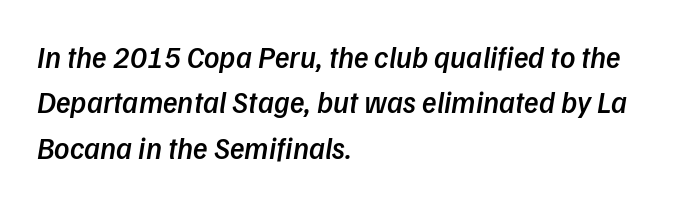
{"serif": "no", "bold": "semi", "weight": "semibold", "width": "normal", "stroke_contrast": "low", "x_height": "medium", "monospaced": "no", "underline": "no", "align": "left", "line_spacing": "normal", "line_spacing_ratio": 1.51, "letter_spacing": "normal", "letter_spacing_em": 0.0, "glyph_px": 30}
